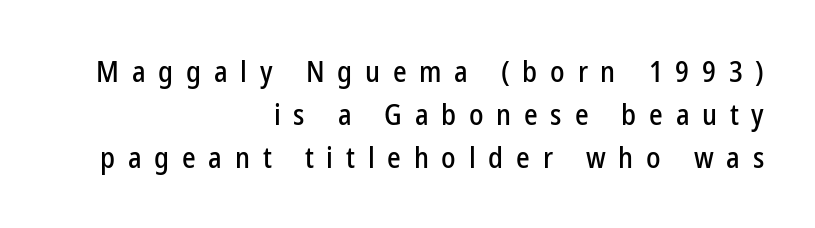
The image shows 29 px condensed sans-serif type, upright; set right-aligned, normal line spacing (1.48x), unusually wide letter spacing (+0.44 em), not underlined; low stroke contrast and a medium x-height.
